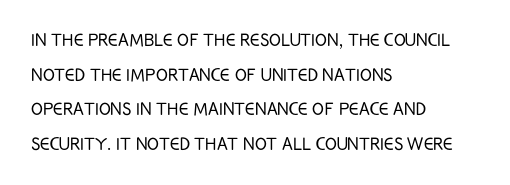
Q: Is the text bold? A: No.
Q: Is the text italic (slanted)? A: No, it is upright.
Q: Is the text underlined? A: No.
Q: How is the paragraph aligned? A: Left-aligned.
Q: Is the spacing between letters normal or unusually wide? A: Normal.
Q: Is the spacing between lines tight, normal or loose? A: Normal.
